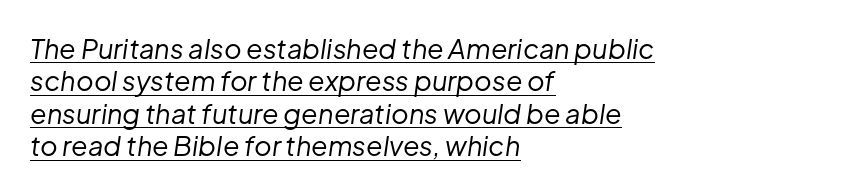
Q: Is the text bold? A: No.
Q: Is the text italic (slanted)? A: Yes, it leans right by about 8 degrees.
Q: Is the text underlined? A: Yes.
Q: How is the paragraph aligned? A: Left-aligned.
Q: Is the spacing between letters normal or unusually wide? A: Normal.
